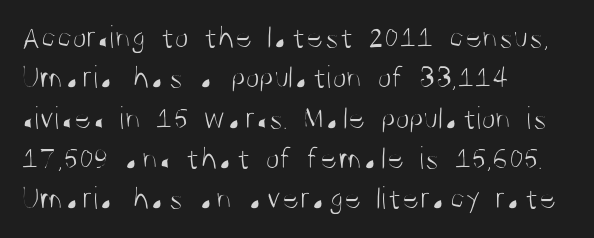
{"serif": "no", "italic": "no", "bold": "no", "weight": "light", "width": "condensed", "stroke_contrast": "medium", "x_height": "large", "monospaced": "no", "underline": "no", "align": "left", "line_spacing_ratio": 1.22, "letter_spacing": "normal", "letter_spacing_em": 0.0, "glyph_px": 33}
